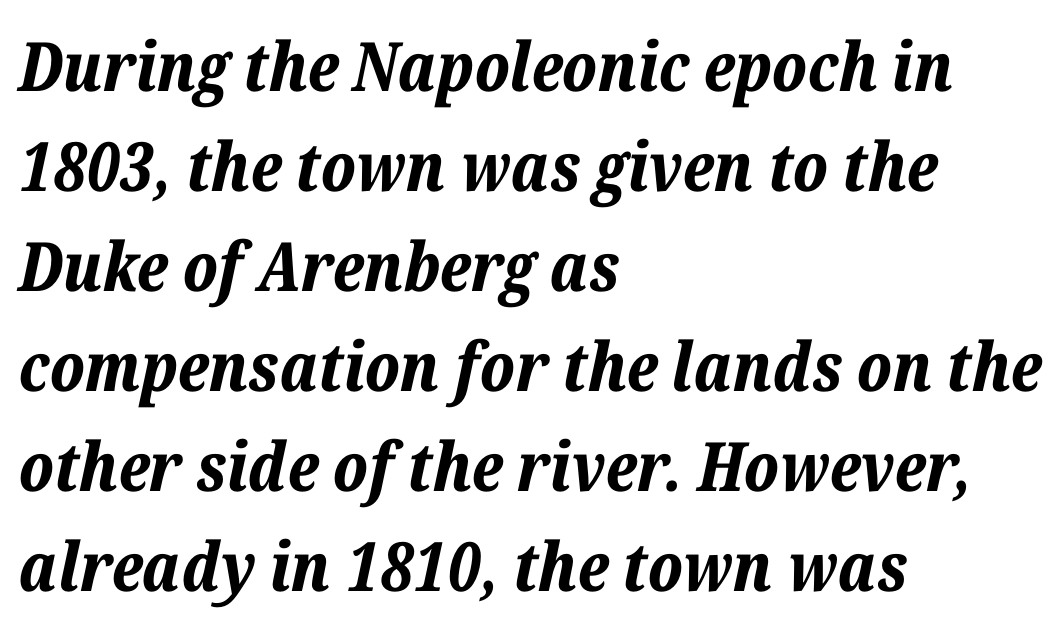
{"italic": "yes", "lean": "right", "slant_degrees": 12, "bold": "yes", "weight": "bold", "width": "normal", "stroke_contrast": "low", "x_height": "medium", "monospaced": "no", "underline": "no", "align": "left", "line_spacing": "normal", "line_spacing_ratio": 1.47, "letter_spacing": "normal", "letter_spacing_em": 0.0, "glyph_px": 68}
